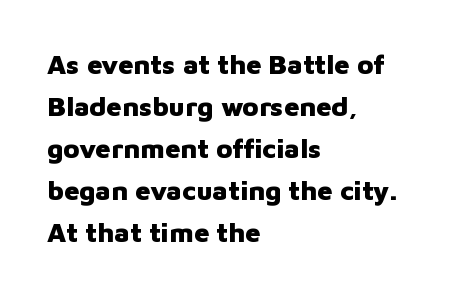
{"italic": "no", "bold": "yes", "underline": "no", "align": "left", "line_spacing": "normal", "line_spacing_ratio": 1.56, "letter_spacing": "normal", "letter_spacing_em": 0.0, "glyph_px": 27}
